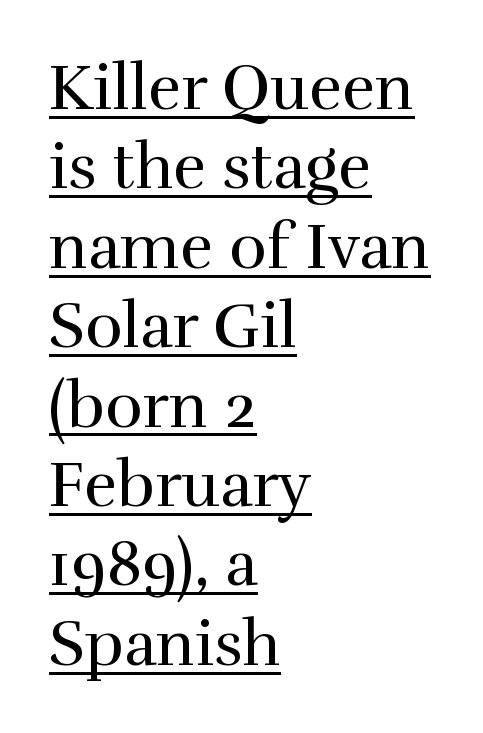
{"serif": "yes", "italic": "no", "bold": "no", "weight": "regular", "width": "normal", "x_height": "medium", "monospaced": "no", "underline": "yes", "align": "left", "line_spacing": "normal", "line_spacing_ratio": 1.26, "letter_spacing": "normal", "letter_spacing_em": 0.0, "glyph_px": 63}
